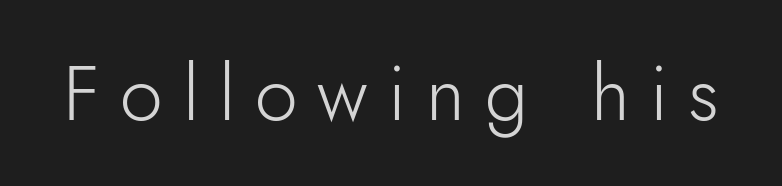
The type sits square on the baseline with zero lean. The letterforms sit at book weight or below. Substantial extra tracking has been applied to these lines. The text was rendered using a sans face with plain stroke endings. Spacing verdict: proportional, widths tailored to each character. Decoration check: the copy has no underline.
